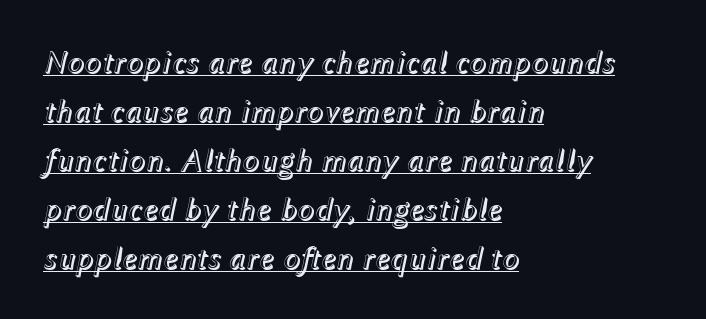
The font's italic variant was chosen for this text. Proportional: the letters do not fall into vertical columns. Line starts are locked; line ends wander. Summary of vertical rhythm: regular, with standard interline spacing. The gaps between neighbouring characters are ordinary and unremarkable. Descenders here cross a horizontal rule under the line.
